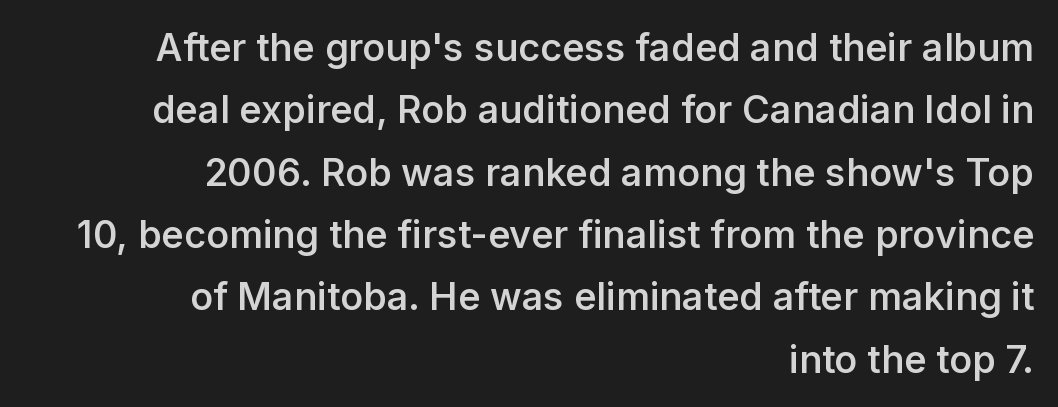
The image shows 38 px semibold sans-serif type, upright; set right-aligned, normal line spacing (1.64x), normal letter spacing, not underlined; low stroke contrast and a medium x-height.
